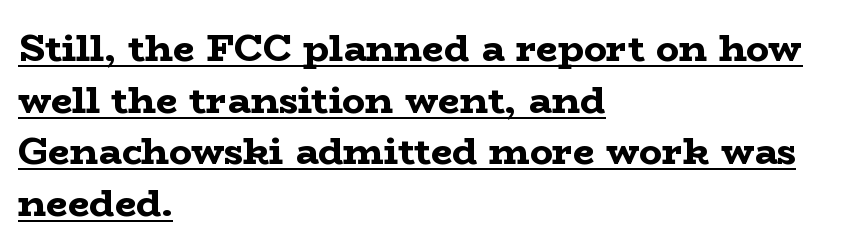
The designer left line spacing at the default. Posture: vertical. Every letter is thick-stroked: bold, no question. The words here are underlined.
